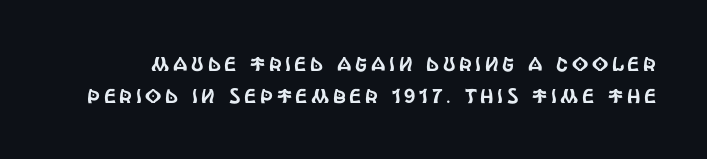
Decoration check: the copy has no underline. The designer left line spacing at the default. Every stem runs plumb, perpendicular to the baseline.
